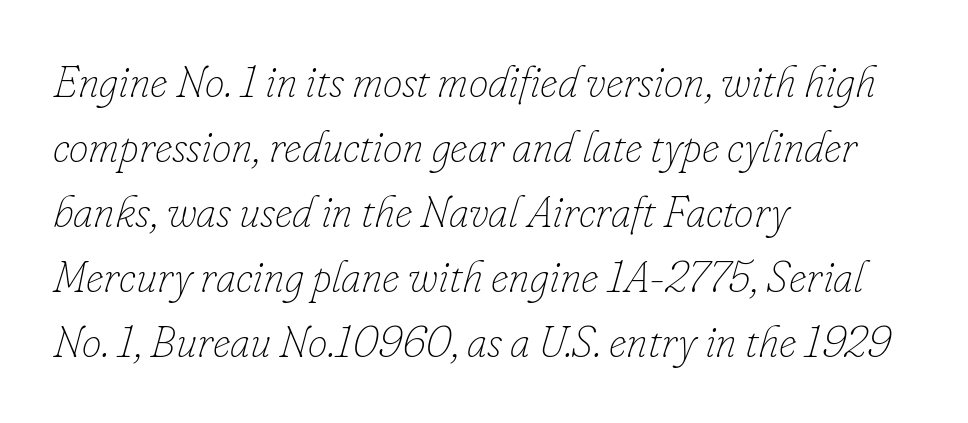
In terms of letterspacing, this is plain default setting. A normal amount of white space separates one row of letters from the next. There's an unmistakable incline to the writing here. Each letter keeps its own natural width here, so spacing adapts to shape. This reads as an unemphasized weight, regular at the heaviest.
